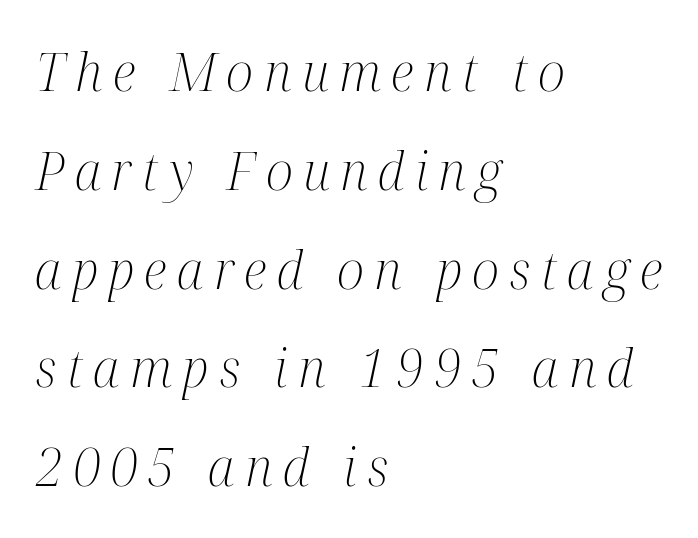
Q: Is the text bold? A: No.
Q: Is the text italic (slanted)? A: Yes, it leans right by about 12 degrees.
Q: Is the typeface a serif or a sans-serif typeface? A: Serif.
Q: Is the text underlined? A: No.
Q: How is the paragraph aligned? A: Left-aligned.
Q: Is the spacing between letters normal or unusually wide? A: Unusually wide.
Q: Is the spacing between lines tight, normal or loose? A: Loose.
Q: Width (condensed, normal, or wide)? A: Condensed.
Q: Stroke contrast? A: Medium.
Q: x-height? A: Medium.
Q: Monospaced? A: No.
